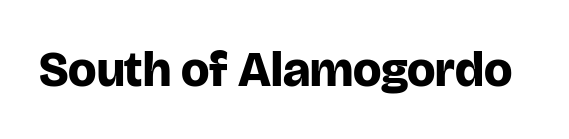
Note the varied advance widths — an 'i' is clearly narrower than an 'm'. Nobody touched the tracking dial on this one. The baseline area is clear. Does the weight exceed regular? Yes, all the way to bold.
